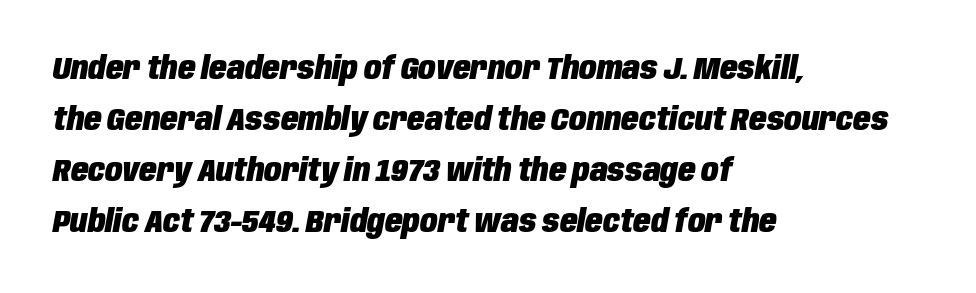
Q: Is the text bold? A: Yes.
Q: Is the text italic (slanted)? A: Yes, it leans right by about 10 degrees.
Q: Is the text underlined? A: No.
Q: How is the paragraph aligned? A: Left-aligned.
Q: Is the spacing between letters normal or unusually wide? A: Normal.
Q: Is the spacing between lines tight, normal or loose? A: Normal.
Q: Width (condensed, normal, or wide)? A: Condensed.
Q: Stroke contrast? A: Low.
Q: x-height? A: Large.
Q: Monospaced? A: No.
